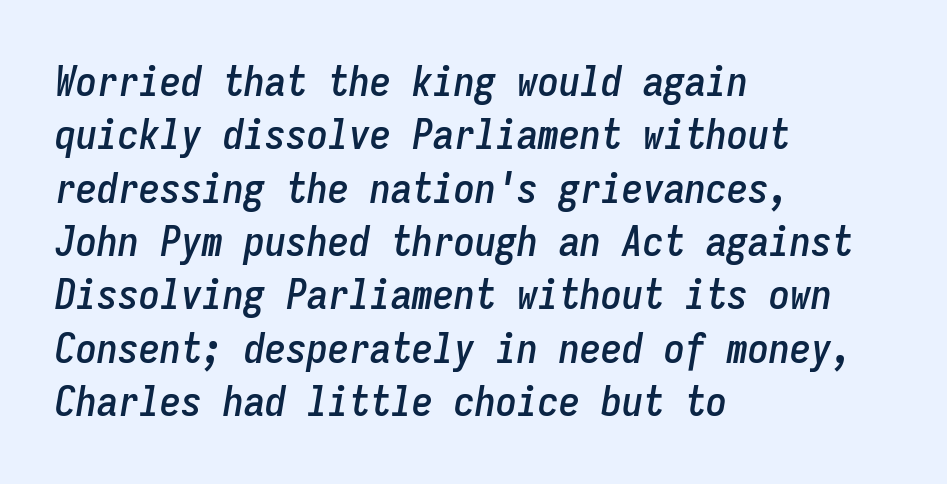
Every row of glyphs begins at an identical x-position on the left. A bare baseline throughout the passage. The letters march in equal steps, a hallmark of fixed-pitch type. It's the slanting kind of type. Is there much room between lines? A standard amount, neither cramped nor airy. Honestly, the letter spacing is just normal — you wouldn't notice it.
